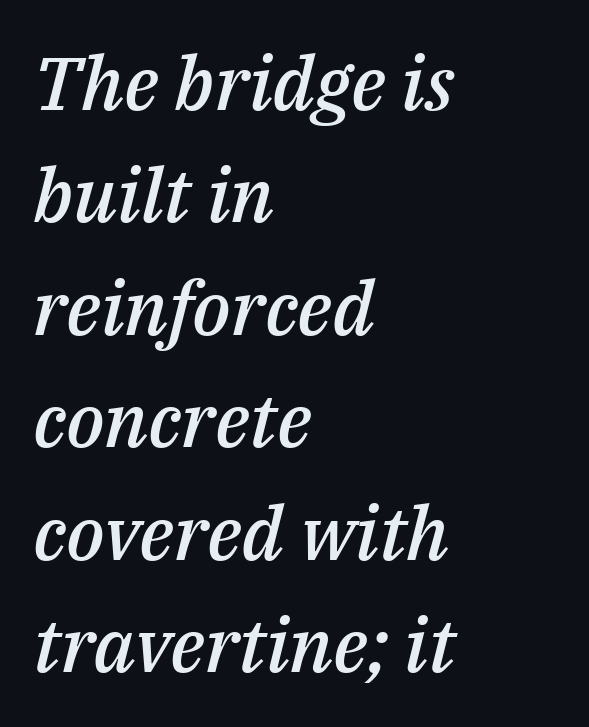
{"italic": "yes", "lean": "right", "slant_degrees": 14, "bold": "semi", "weight": "semibold", "width": "normal", "stroke_contrast": "medium", "x_height": "medium", "monospaced": "no", "underline": "no", "align": "left", "line_spacing": "normal", "line_spacing_ratio": 1.5, "letter_spacing": "normal", "letter_spacing_em": 0.0, "glyph_px": 75}
